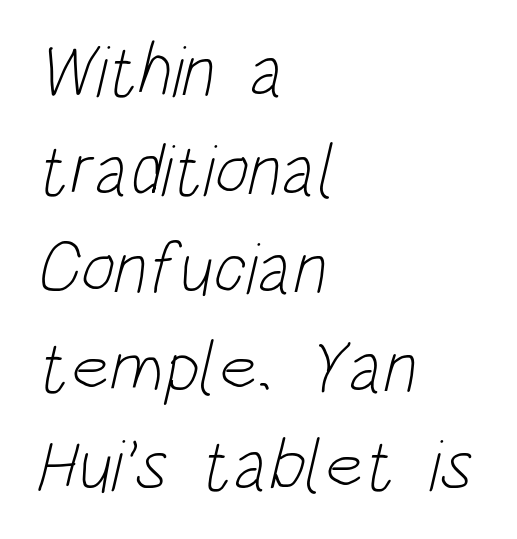
{"serif": "no", "bold": "no", "weight": "light", "width": "condensed", "stroke_contrast": "low", "x_height": "large", "monospaced": "no", "underline": "no", "align": "left", "line_spacing": "normal", "line_spacing_ratio": 1.35, "letter_spacing": "normal", "letter_spacing_em": 0.0, "glyph_px": 73}
